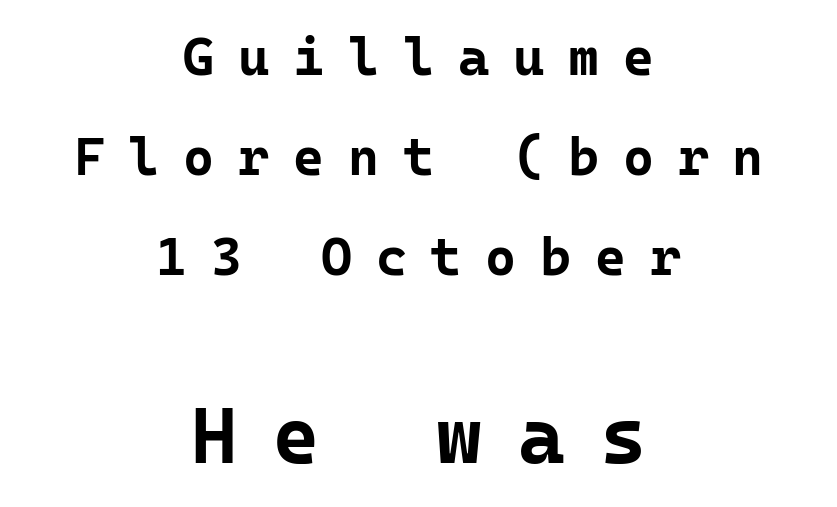
{"serif": "no", "italic": "no", "bold": "yes", "weight": "bold", "width": "normal", "stroke_contrast": "low", "x_height": "medium", "monospaced": "yes", "underline": "no", "align": "center", "line_spacing_ratio": 1.89, "letter_spacing": "wide", "letter_spacing_em": 0.45, "larger_block": "second", "size_ratio": 1.49, "glyph_px": 79}
